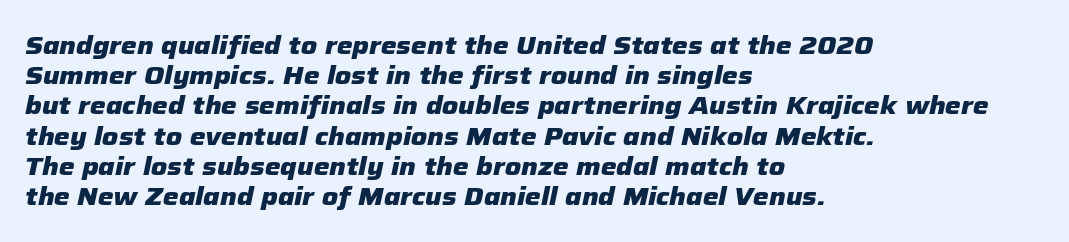
The image shows 25 px bold type, italic (leaning right); set left-aligned, line spacing 1.21x, normal letter spacing, not underlined.
